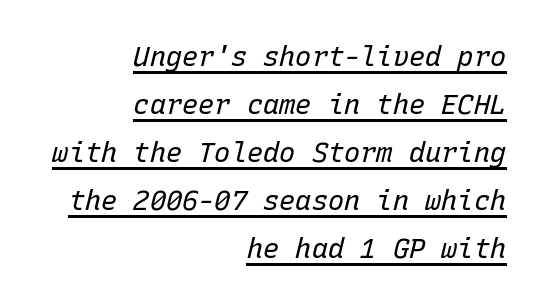
Q: Is the text bold? A: No.
Q: Is the text italic (slanted)? A: Yes, it leans right by about 15 degrees.
Q: Is the text underlined? A: Yes.
Q: How is the paragraph aligned? A: Right-aligned.
Q: Is the spacing between letters normal or unusually wide? A: Normal.
